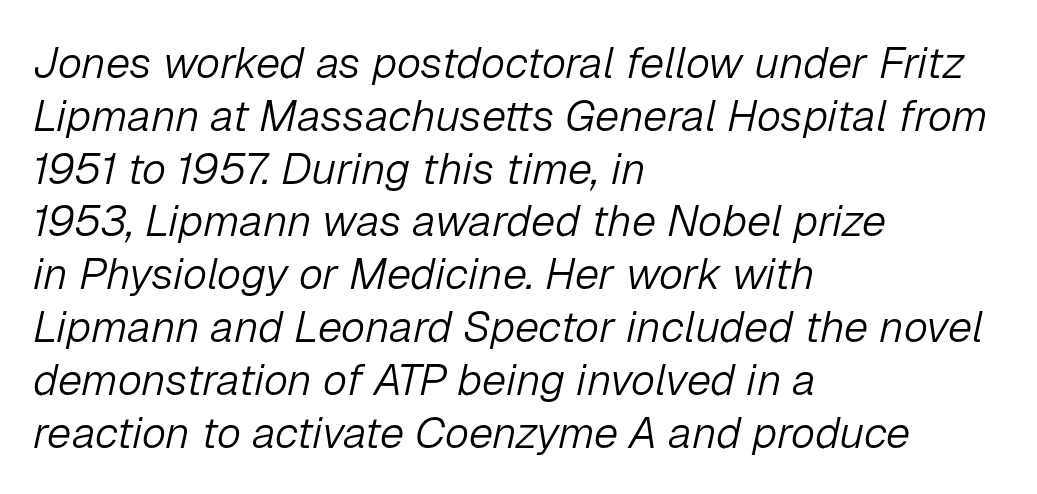
Q: Is the text bold? A: No.
Q: Is the text italic (slanted)? A: Yes, it leans right by about 12 degrees.
Q: Is the text underlined? A: No.
Q: How is the paragraph aligned? A: Left-aligned.
Q: Is the spacing between letters normal or unusually wide? A: Normal.
Q: Width (condensed, normal, or wide)? A: Normal.
Q: Stroke contrast? A: Low.
Q: x-height? A: Medium.
Q: Monospaced? A: No.
